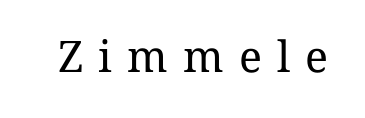
{"serif": "yes", "italic": "no", "bold": "no", "weight": "regular", "width": "normal", "stroke_contrast": "medium", "x_height": "medium", "monospaced": "no", "underline": "no", "letter_spacing": "wide", "letter_spacing_em": 0.35, "glyph_px": 43}
